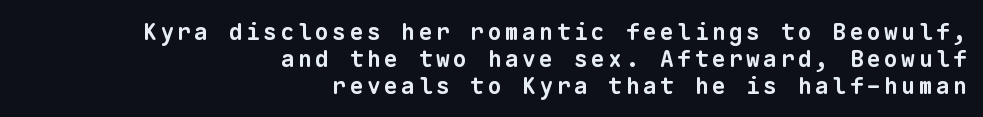
Each row of text sits above clean, open space. The typesetting leans heavy: a genuine bold. Every row of glyphs terminates at an identical x-position on the right.
